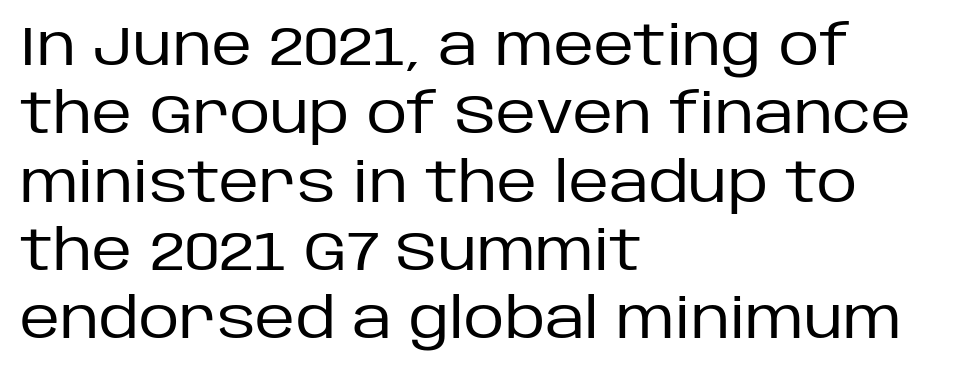
Q: Is the text bold? A: No.
Q: Is the text italic (slanted)? A: No, it is upright.
Q: Is the typeface a serif or a sans-serif typeface? A: Sans-serif.
Q: Is the text underlined? A: No.
Q: How is the paragraph aligned? A: Left-aligned.
Q: Is the spacing between letters normal or unusually wide? A: Normal.
Q: Width (condensed, normal, or wide)? A: Normal.
Q: Stroke contrast? A: Low.
Q: x-height? A: Large.
Q: Monospaced? A: No.
